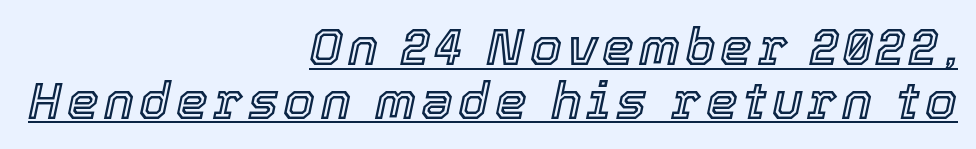
{"italic": "yes", "lean": "right", "slant_degrees": 12, "width": "normal", "x_height": "medium", "monospaced": "no", "underline": "yes", "align": "right", "line_spacing": "tight", "line_spacing_ratio": 1.05, "glyph_px": 51}
